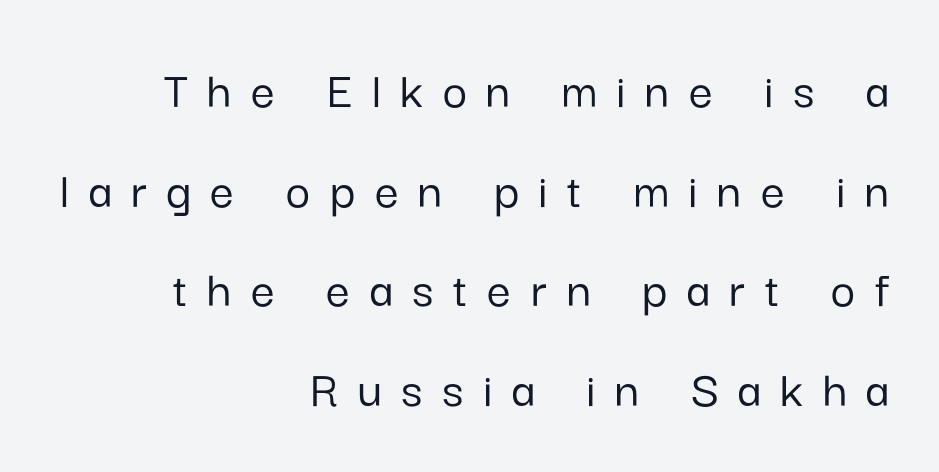
In CSS terms this would be text-align: right. The letters advance in unequal steps, a hallmark of proportional type. The letters are spread apart with noticeably loose tracking. You can tell it's not italic because the verticals are truly vertical.
